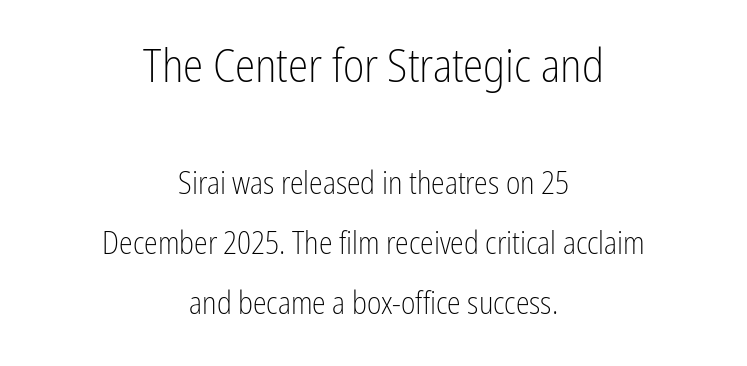
It's the straight-up-and-down kind of type. Has an underline been added? It has not. The type family on display is of the sans-serif kind. Look at the tracking — it's just the regular setting, nothing added. The passage shown is not bold in any degree.
